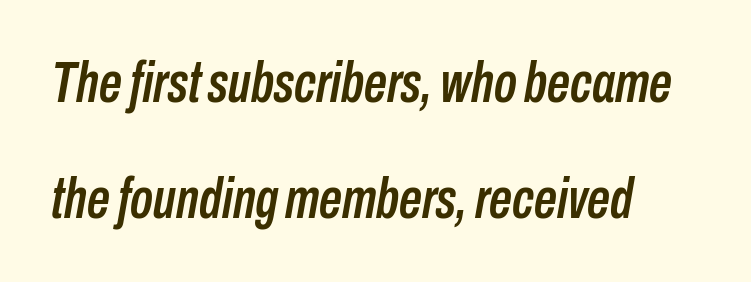
The passage shown is typed in a proportional face where columns would drift. The line-height multiplier appears high, well above default. Inter-character spacing is left at the font's built-in metrics. The font's italic variant was chosen for this text. The ragged edge is on the right, which tells us the setting is flush left. The strip under each line holds only bare page.
